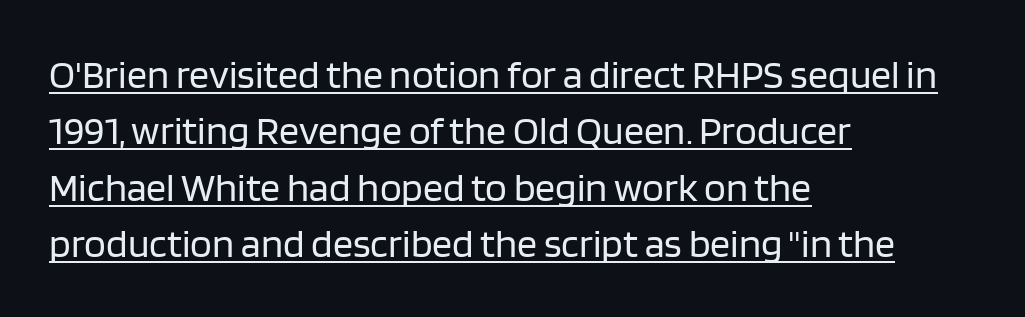
Posture: upright roman. Has an underline been added? It has. This sample uses a sans-serif face. Each letter keeps its own natural width here, so spacing adapts to shape.
